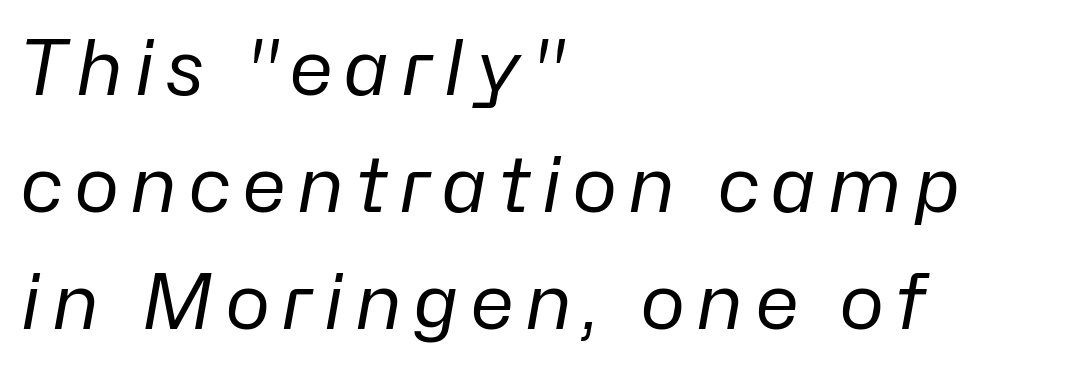
Q: Is the text bold? A: No.
Q: Is the text italic (slanted)? A: Yes, it leans right by about 10 degrees.
Q: Is the text underlined? A: No.
Q: How is the paragraph aligned? A: Left-aligned.
Q: Is the spacing between lines tight, normal or loose? A: Normal.
Q: Width (condensed, normal, or wide)? A: Normal.
Q: Stroke contrast? A: Low.
Q: x-height? A: Medium.
Q: Monospaced? A: No.
